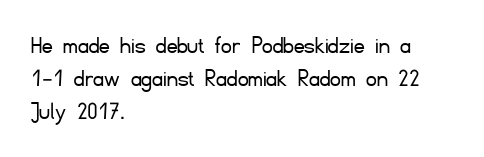
{"italic": "no", "bold": "no", "underline": "no", "align": "left", "line_spacing": "normal", "line_spacing_ratio": 1.26, "letter_spacing": "normal", "letter_spacing_em": 0.0, "glyph_px": 26}
